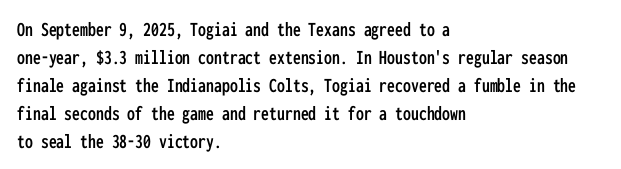
The image shows 21 px text type, upright; set left-aligned, normal line spacing (1.33x), normal letter spacing, not underlined.
